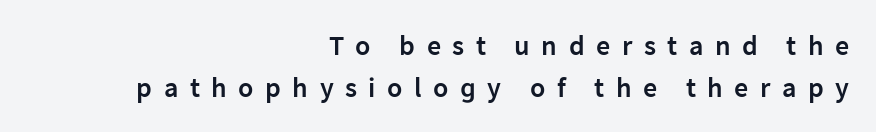
Q: Is the text bold? A: Semi-bold.
Q: Is the text italic (slanted)? A: No, it is upright.
Q: Is the typeface a serif or a sans-serif typeface? A: Sans-serif.
Q: Is the text underlined? A: No.
Q: How is the paragraph aligned? A: Right-aligned.
Q: Is the spacing between letters normal or unusually wide? A: Unusually wide.
Q: Is the spacing between lines tight, normal or loose? A: Normal.
Q: Width (condensed, normal, or wide)? A: Normal.
Q: Stroke contrast? A: Low.
Q: x-height? A: Medium.
Q: Monospaced? A: No.
